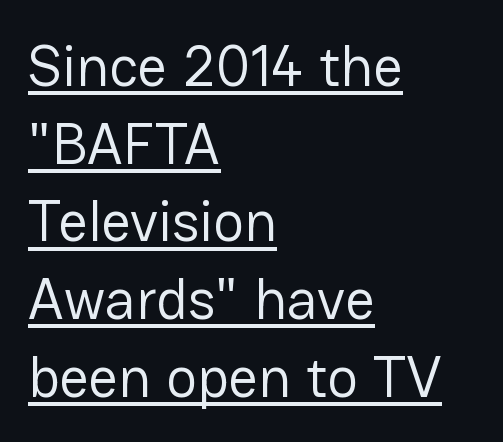
Q: Is the text bold? A: No.
Q: Is the text italic (slanted)? A: No, it is upright.
Q: Is the typeface a serif or a sans-serif typeface? A: Sans-serif.
Q: Is the text underlined? A: Yes.
Q: How is the paragraph aligned? A: Left-aligned.
Q: Is the spacing between letters normal or unusually wide? A: Normal.
Q: Is the spacing between lines tight, normal or loose? A: Normal.
Q: Width (condensed, normal, or wide)? A: Normal.
Q: Stroke contrast? A: Low.
Q: x-height? A: Medium.
Q: Monospaced? A: No.
